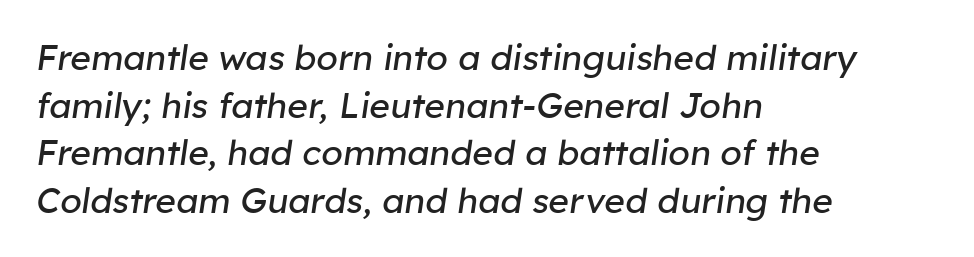
{"italic": "yes", "lean": "right", "slant_degrees": 8, "bold": "no", "weight": "regular", "width": "normal", "stroke_contrast": "low", "x_height": "medium", "monospaced": "no", "underline": "no", "align": "left", "line_spacing": "normal", "line_spacing_ratio": 1.36, "letter_spacing": "normal", "letter_spacing_em": 0.0, "glyph_px": 35}
